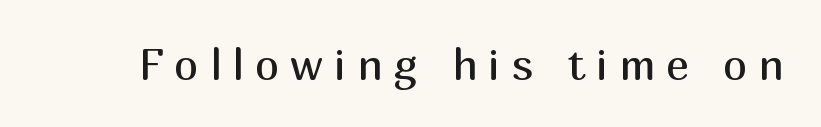
The image shows 44 px regular-weight sans-serif type, upright; set unusually wide letter spacing (+0.24 em), not underlined; medium stroke contrast and a medium x-height.
